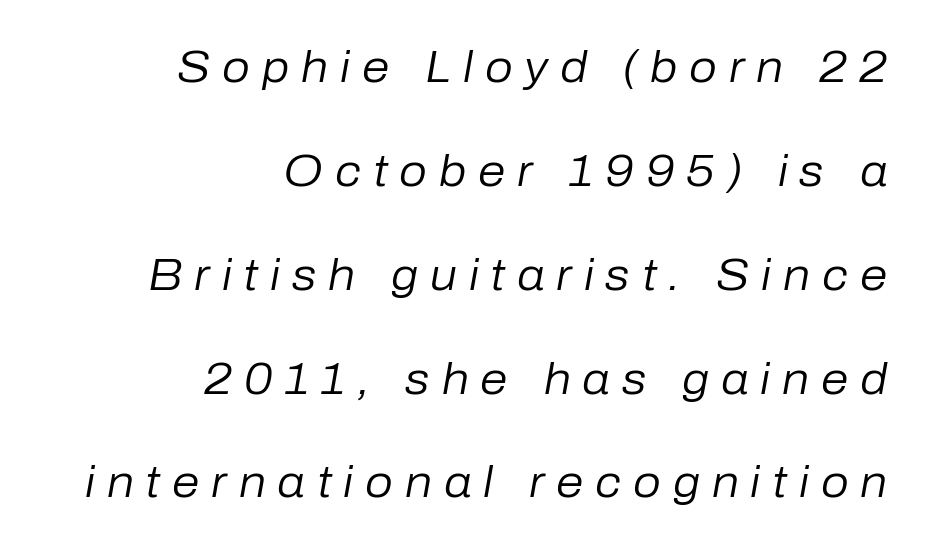
The image shows 44 px regular-weight type, italic (leaning right); set right-aligned, loose line spacing (2.36x), unusually wide letter spacing (+0.27 em), not underlined; low stroke contrast and a medium x-height.
